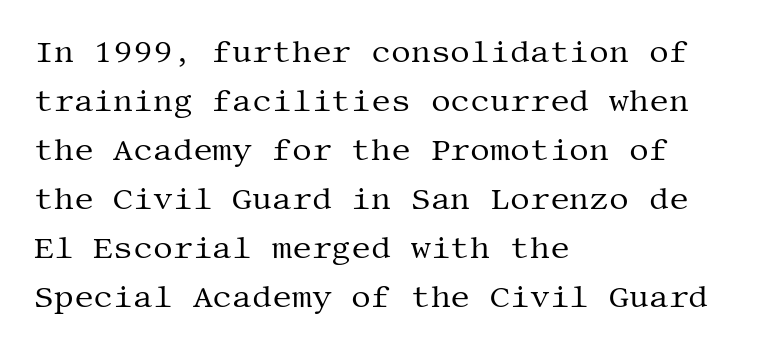
Q: Is the text bold? A: No.
Q: Is the text italic (slanted)? A: No, it is upright.
Q: Is the typeface a serif or a sans-serif typeface? A: Serif.
Q: Is the text underlined? A: No.
Q: How is the paragraph aligned? A: Left-aligned.
Q: Is the spacing between letters normal or unusually wide? A: Normal.
Q: Is the spacing between lines tight, normal or loose? A: Normal.
Q: Width (condensed, normal, or wide)? A: Normal.
Q: Stroke contrast? A: Medium.
Q: x-height? A: Large.
